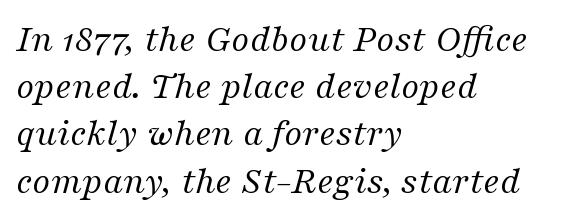
Proportional: the letters do not fall into vertical columns. The weight tops out at a normal text grade. A clean baseline with only descenders dipping below it. Standard letterfit; no display-style spreading of the glyphs.
